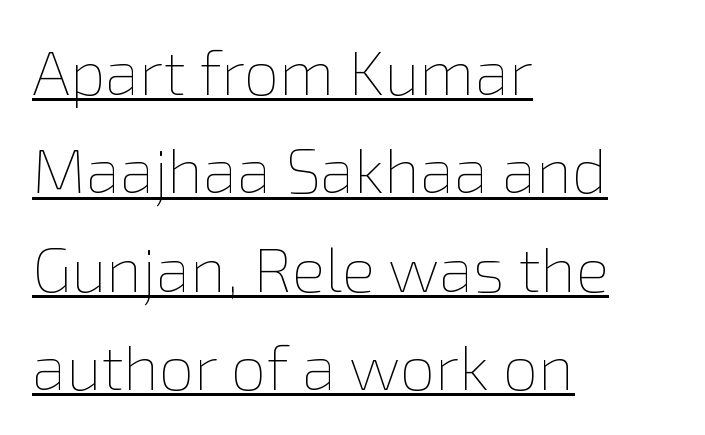
Is the letter spacing exaggerated? No — it looks like the ordinary default. The font's upright variant was chosen for this text. Is this a fixed-width face? No — the glyphs have proportional, varying widths. Vertical spacing — default. The glyphs are accompanied by a horizontal stroke just below them.
